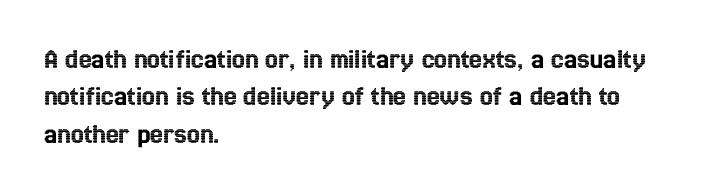
The rendering uses natural spacing where letterforms have individual widths. A typesetter would mark this as roman, not italic. Students, observe: this is what conventionally led text looks like. Does extra space separate the letters? No, they use regular spacing. Reading down the block, your eye returns to a fixed left position each line.
